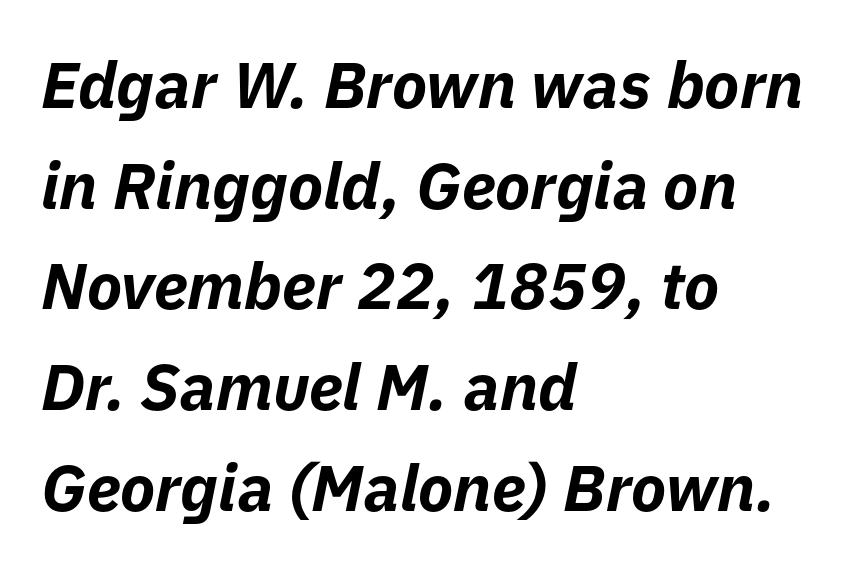
The image shows 65 px bold type, italic (leaning right); set left-aligned, normal line spacing (1.55x), normal letter spacing, not underlined; low stroke contrast and a medium x-height.
